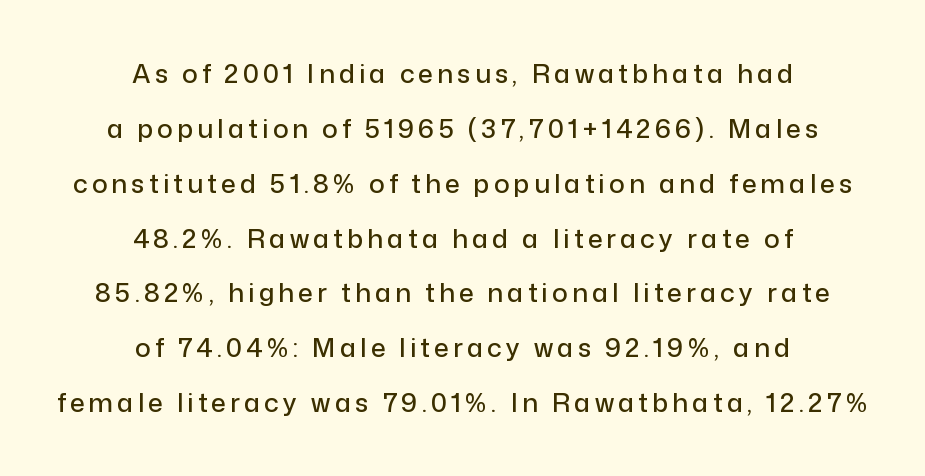
Q: Is the text italic (slanted)? A: No, it is upright.
Q: Is the text underlined? A: No.
Q: How is the paragraph aligned? A: Centered.
Q: Is the spacing between lines tight, normal or loose? A: Loose.
